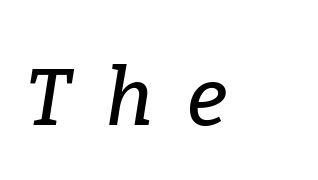
{"serif": "yes", "italic": "yes", "lean": "right", "slant_degrees": 9, "width": "normal", "stroke_contrast": "low", "x_height": "medium", "monospaced": "no", "underline": "no", "letter_spacing": "wide", "letter_spacing_em": 0.44, "glyph_px": 79}
